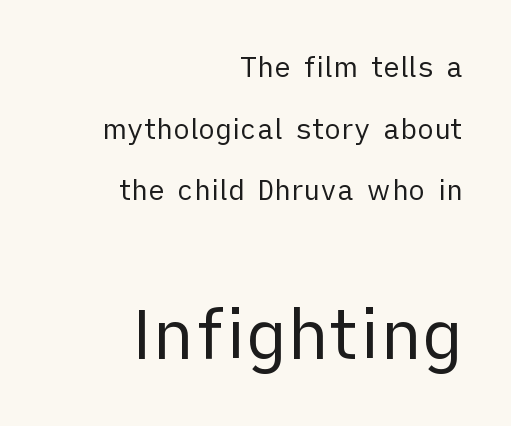
{"serif": "no", "italic": "no", "bold": "no", "weight": "regular", "width": "normal", "stroke_contrast": "low", "x_height": "medium", "monospaced": "no", "underline": "no", "align": "right", "line_spacing": "loose", "line_spacing_ratio": 2.2, "letter_spacing": "normal", "letter_spacing_em": 0.0, "larger_block": "second", "size_ratio": 2.46, "glyph_px": 69}
